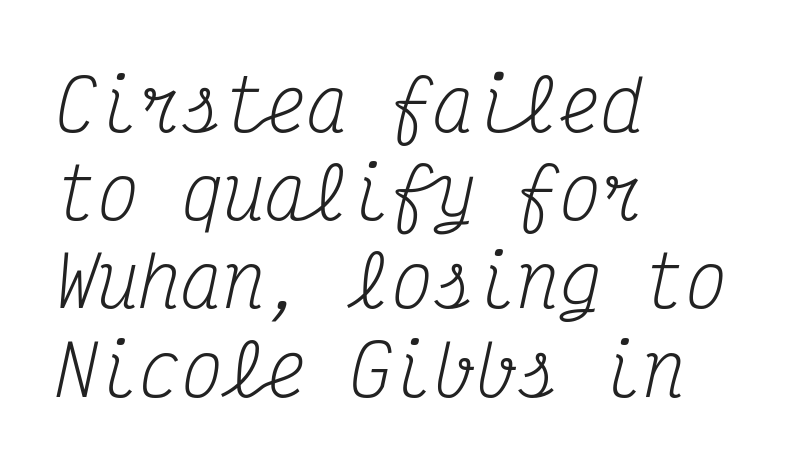
Q: Is the text bold? A: No.
Q: Is the text italic (slanted)? A: Yes, it leans right by about 12 degrees.
Q: Is the typeface a serif or a sans-serif typeface? A: Serif.
Q: Is the text underlined? A: No.
Q: How is the paragraph aligned? A: Left-aligned.
Q: Is the spacing between letters normal or unusually wide? A: Normal.
Q: Is the spacing between lines tight, normal or loose? A: Normal.
Q: Width (condensed, normal, or wide)? A: Condensed.
Q: Stroke contrast? A: Medium.
Q: x-height? A: Medium.
Q: Monospaced? A: Yes.
